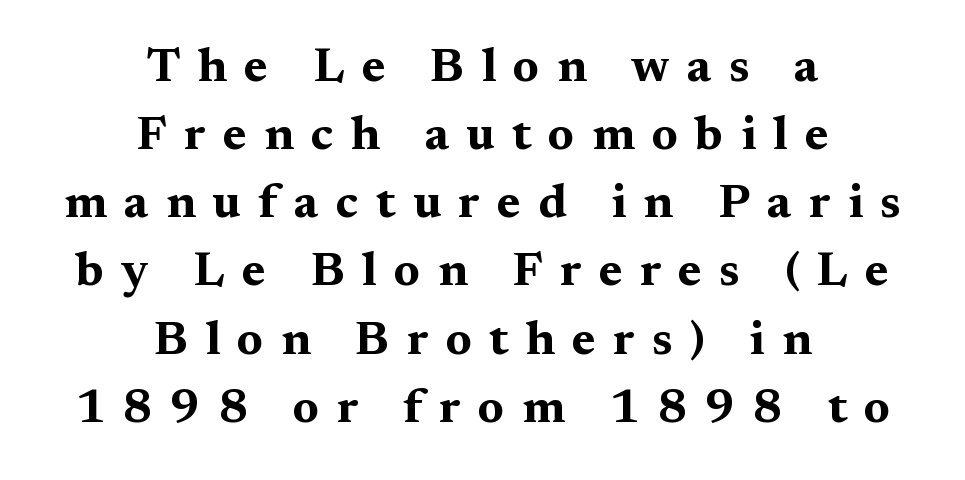
Q: Is the text bold? A: Yes.
Q: Is the text italic (slanted)? A: No, it is upright.
Q: Is the typeface a serif or a sans-serif typeface? A: Serif.
Q: Is the text underlined? A: No.
Q: How is the paragraph aligned? A: Centered.
Q: Is the spacing between letters normal or unusually wide? A: Unusually wide.
Q: Is the spacing between lines tight, normal or loose? A: Normal.
Q: Width (condensed, normal, or wide)? A: Wide.
Q: Stroke contrast? A: Medium.
Q: x-height? A: Medium.
Q: Monospaced? A: No.
